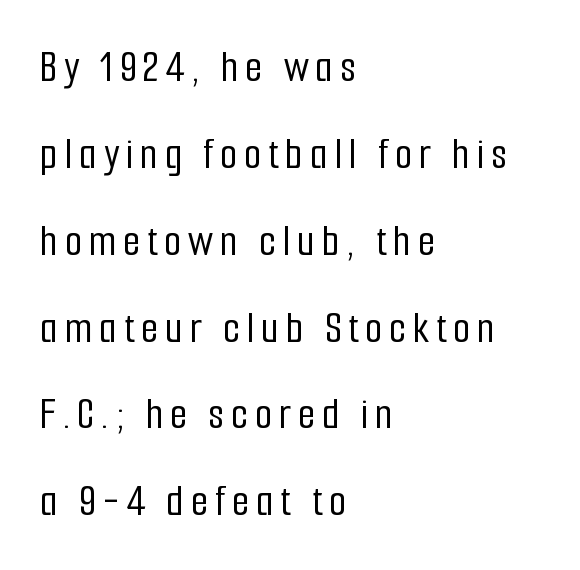
Is there much room between lines? Yes — plenty of vertical air separates them. Typographically, this falls in the sans-serif category. The letters advance in unequal steps, a hallmark of proportional type. Bare-footed words on every line. A roman cut, with each character standing at attention. Compared with a centered layout, this one pins lines to the left instead.
